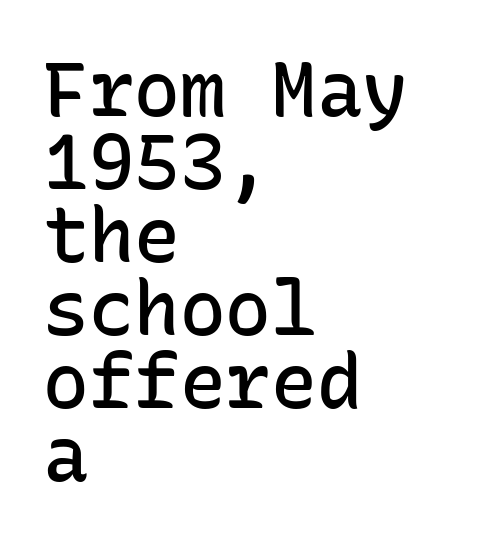
Reading down the block, your eye returns to a fixed left position each line. Compared with typical paragraphs, the rows here are closer together. Descenders are the only things crossing below the line. Compared with an ordinary text face, these strokes are moderately heavier — a semibold. Characters remain perfectly vertical along every line. Every character here occupies the same horizontal width, giving the sample a typewriter-like rhythm.
